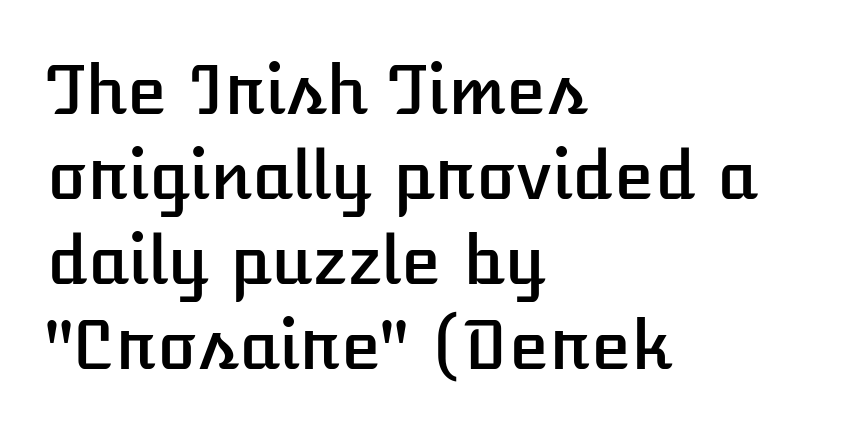
{"italic": "no", "width": "normal", "stroke_contrast": "low", "x_height": "medium", "monospaced": "no", "underline": "no", "align": "left", "line_spacing": "normal", "line_spacing_ratio": 1.29, "letter_spacing": "normal", "letter_spacing_em": 0.0, "glyph_px": 66}
